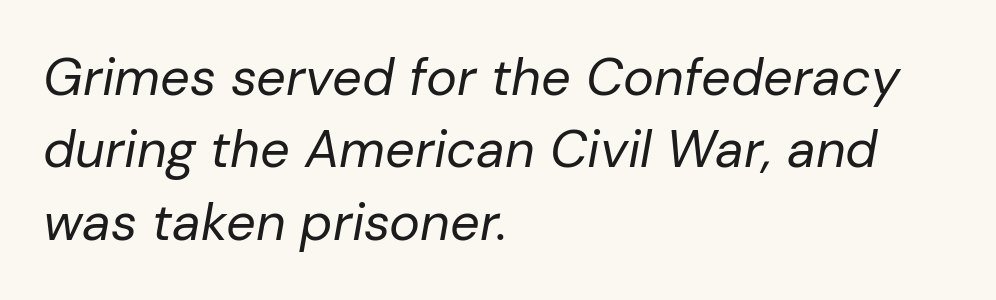
Q: Is the text bold? A: No.
Q: Is the text italic (slanted)? A: Yes, it leans right by about 10 degrees.
Q: Is the text underlined? A: No.
Q: How is the paragraph aligned? A: Left-aligned.
Q: Is the spacing between letters normal or unusually wide? A: Normal.
Q: Is the spacing between lines tight, normal or loose? A: Normal.
Q: Width (condensed, normal, or wide)? A: Normal.
Q: Stroke contrast? A: Low.
Q: x-height? A: Medium.
Q: Monospaced? A: No.
